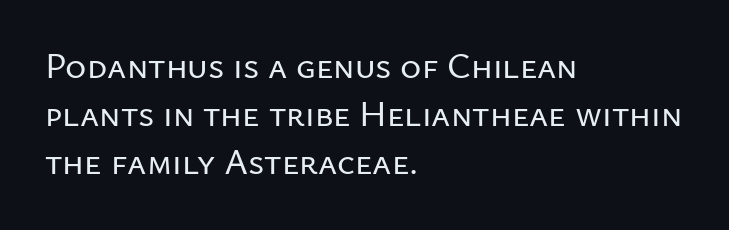
Q: Is the text italic (slanted)? A: No, it is upright.
Q: Is the typeface a serif or a sans-serif typeface? A: Sans-serif.
Q: Is the text underlined? A: No.
Q: How is the paragraph aligned? A: Left-aligned.
Q: Is the spacing between letters normal or unusually wide? A: Normal.
Q: Is the spacing between lines tight, normal or loose? A: Normal.
Q: Width (condensed, normal, or wide)? A: Normal.
Q: Stroke contrast? A: Low.
Q: x-height? A: Medium.
Q: Monospaced? A: No.
